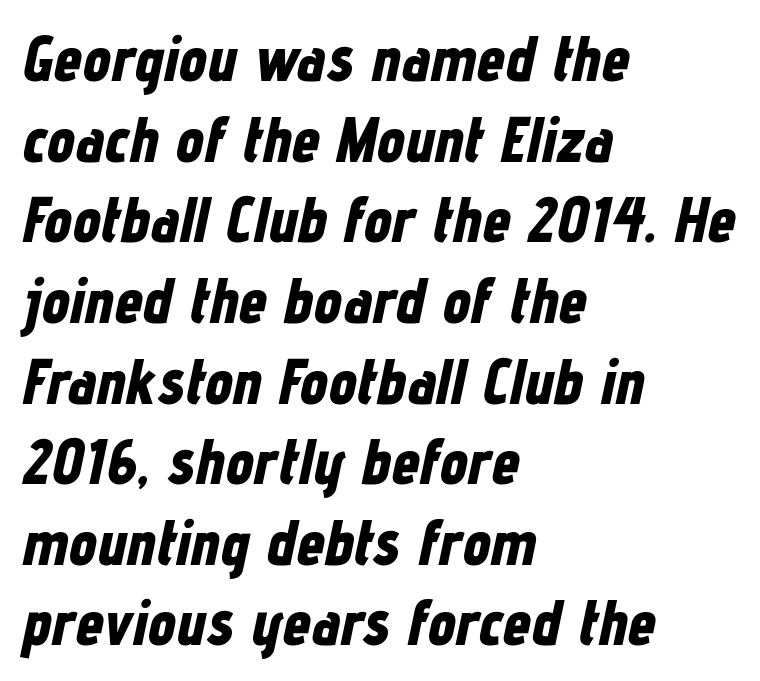
Q: Is the text bold? A: Yes.
Q: Is the text italic (slanted)? A: Yes, it leans right by about 12 degrees.
Q: Is the text underlined? A: No.
Q: How is the paragraph aligned? A: Left-aligned.
Q: Is the spacing between letters normal or unusually wide? A: Normal.
Q: Is the spacing between lines tight, normal or loose? A: Normal.
Q: Width (condensed, normal, or wide)? A: Condensed.
Q: Stroke contrast? A: Low.
Q: x-height? A: Medium.
Q: Monospaced? A: No.
